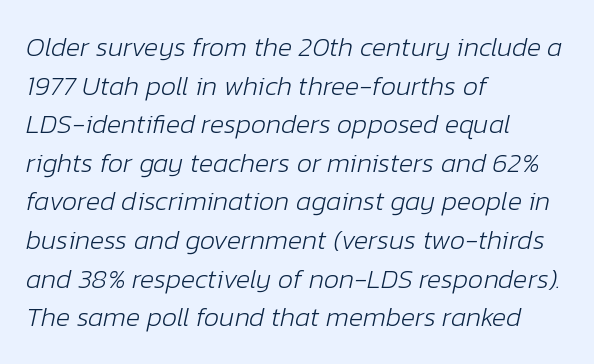
The image shows 27 px text type, italic (leaning right); set left-aligned, normal line spacing (1.43x), normal letter spacing, not underlined.
